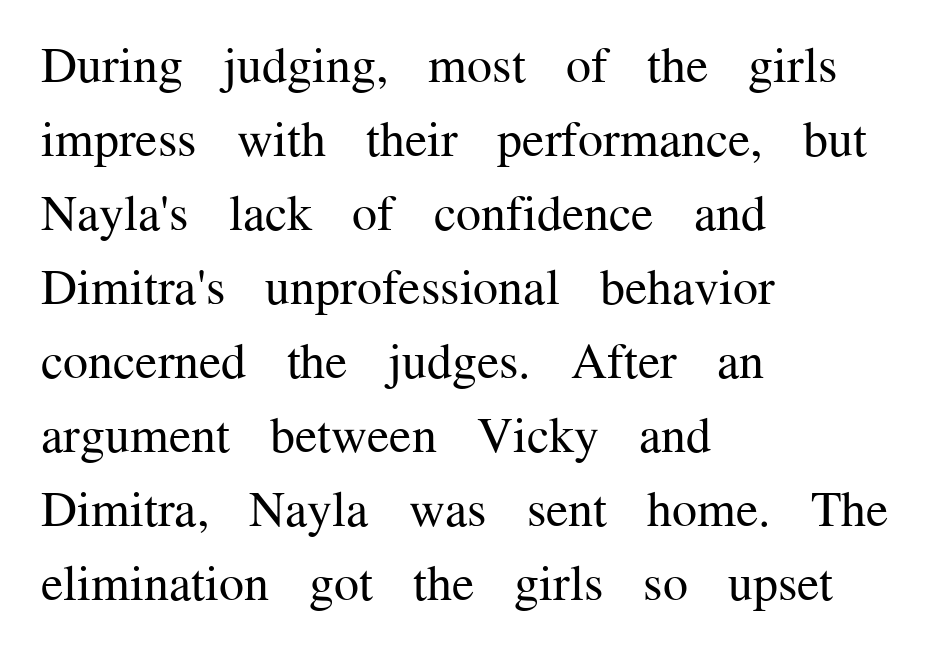
Q: Is the text bold? A: No.
Q: Is the text italic (slanted)? A: No, it is upright.
Q: Is the typeface a serif or a sans-serif typeface? A: Serif.
Q: Is the text underlined? A: No.
Q: How is the paragraph aligned? A: Left-aligned.
Q: Is the spacing between letters normal or unusually wide? A: Normal.
Q: Is the spacing between lines tight, normal or loose? A: Normal.
Q: Width (condensed, normal, or wide)? A: Normal.
Q: Stroke contrast? A: Medium.
Q: x-height? A: Medium.
Q: Monospaced? A: No.
